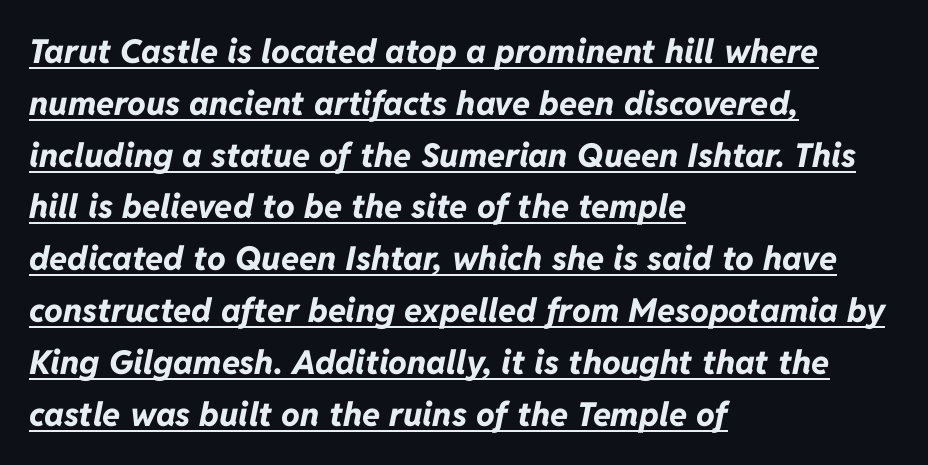
Q: Is the text bold? A: Yes.
Q: Is the text italic (slanted)? A: Yes, it leans right by about 11 degrees.
Q: Is the text underlined? A: Yes.
Q: How is the paragraph aligned? A: Left-aligned.
Q: Is the spacing between letters normal or unusually wide? A: Normal.
Q: Is the spacing between lines tight, normal or loose? A: Normal.
Q: Width (condensed, normal, or wide)? A: Normal.
Q: Stroke contrast? A: Low.
Q: x-height? A: Medium.
Q: Monospaced? A: No.
